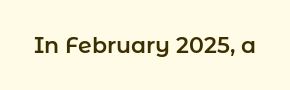
Q: Is the text italic (slanted)? A: No, it is upright.
Q: Is the text underlined? A: No.
Q: Is the spacing between letters normal or unusually wide? A: Normal.
